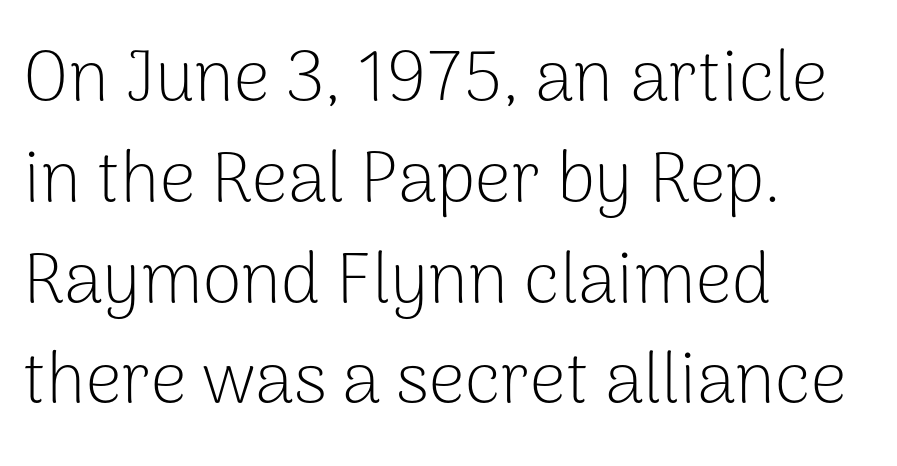
{"serif": "no", "italic": "no", "bold": "no", "weight": "light", "width": "normal", "stroke_contrast": "low", "x_height": "medium", "monospaced": "no", "underline": "no", "align": "left", "line_spacing": "normal", "line_spacing_ratio": 1.42, "letter_spacing": "normal", "letter_spacing_em": 0.0, "glyph_px": 71}
